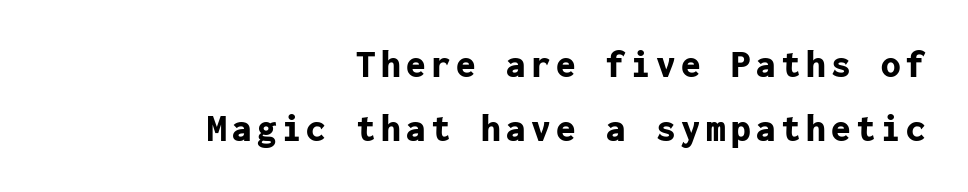
Is this a sans? Yes — the strokes have no serifs. The paragraph has a hard right edge and a soft left edge. Strong, thick strokes mark this as bold type. Looks like terminal output: every glyph gets an equal slot.
